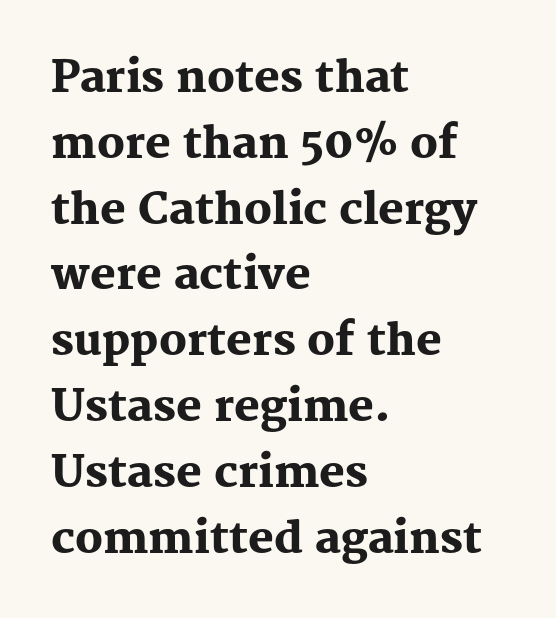
Clear beneath every line of the passage. The letters sit at their default tracking, neither squeezed nor spread. Weight check: bold — yes, fully. Tall strokes in this sample are plumb rather than angled.
